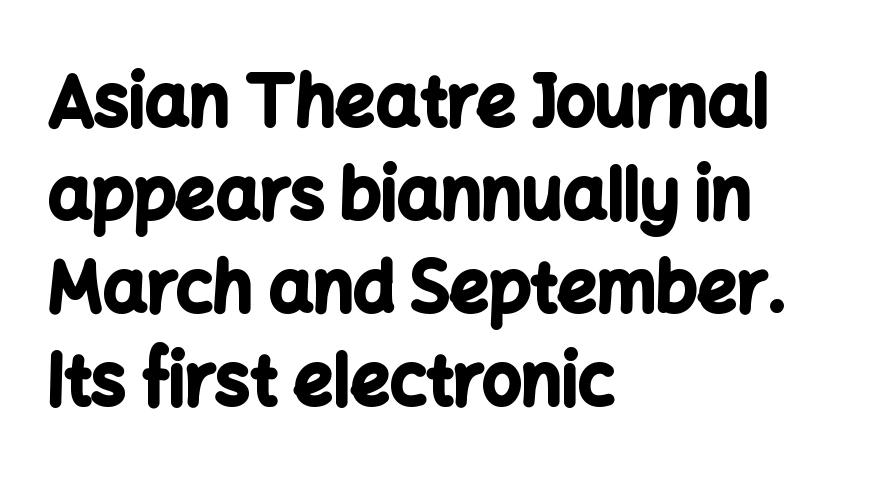
The passage shown is typed in a proportional face where columns would drift. Short note: letters normally spaced. A student would call this left alignment; a typographer would say flush left, rag right. Bold? Absolutely — the strokes are thick and heavy.
